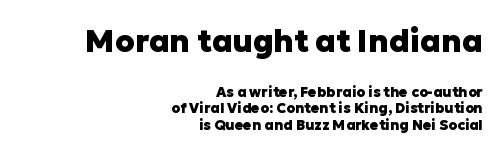
{"serif": "no", "italic": "no", "bold": "yes", "weight": "heavy", "width": "normal", "stroke_contrast": "low", "x_height": "medium", "monospaced": "no", "underline": "no", "align": "right", "line_spacing_ratio": 1.19, "letter_spacing": "normal", "letter_spacing_em": 0.0, "larger_block": "first", "size_ratio": 2.21, "glyph_px": 31}
